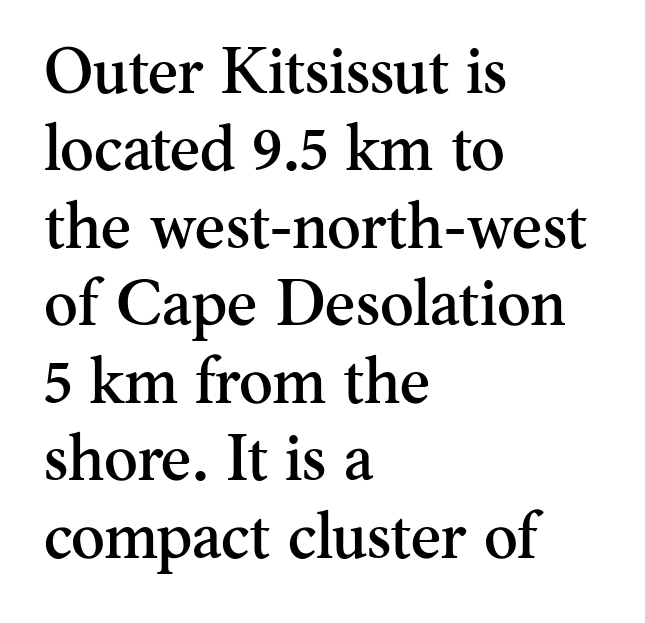
{"serif": "yes", "italic": "no", "width": "normal", "stroke_contrast": "medium", "x_height": "small", "monospaced": "no", "underline": "no", "align": "left", "line_spacing_ratio": 1.21, "letter_spacing": "normal", "letter_spacing_em": 0.0, "glyph_px": 64}
